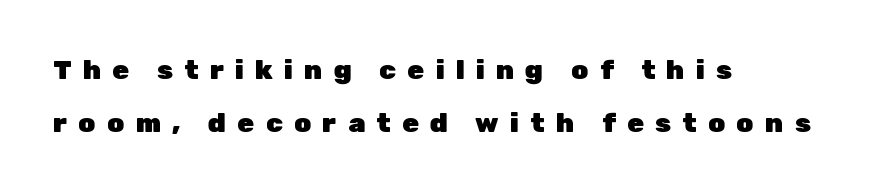
{"italic": "no", "bold": "yes", "underline": "no", "align": "left", "line_spacing": "loose", "line_spacing_ratio": 1.95, "letter_spacing": "wide", "letter_spacing_em": 0.42, "glyph_px": 27}
